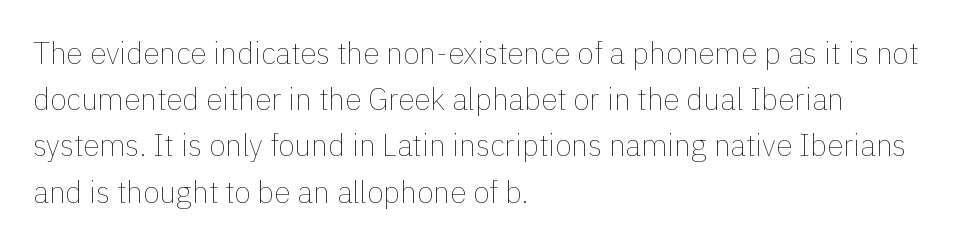
{"italic": "no", "bold": "no", "weight": "thin", "width": "normal", "x_height": "medium", "monospaced": "no", "underline": "no", "align": "left", "line_spacing": "normal", "line_spacing_ratio": 1.54, "letter_spacing": "normal", "letter_spacing_em": 0.0, "glyph_px": 30}
